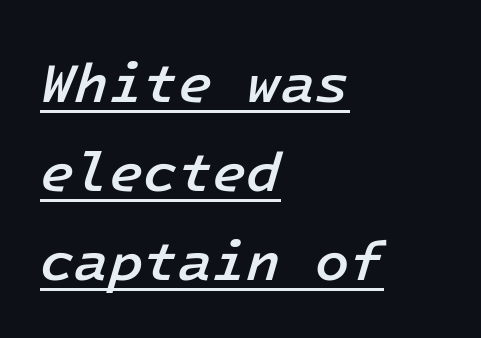
{"italic": "yes", "lean": "right", "slant_degrees": 16, "bold": "semi", "weight": "semibold", "width": "normal", "stroke_contrast": "low", "x_height": "medium", "underline": "yes", "align": "left", "line_spacing": "normal", "line_spacing_ratio": 1.59, "letter_spacing": "normal", "letter_spacing_em": 0.0, "glyph_px": 56}
